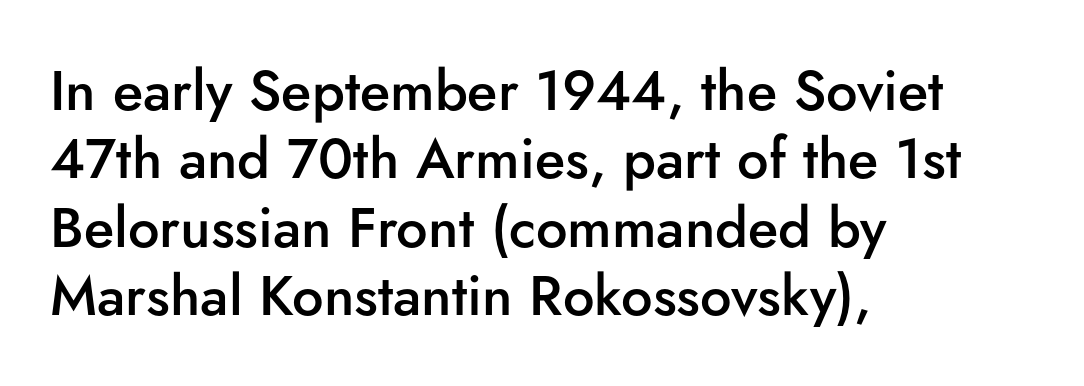
Q: Is the text bold? A: Semi-bold.
Q: Is the text italic (slanted)? A: No, it is upright.
Q: Is the typeface a serif or a sans-serif typeface? A: Sans-serif.
Q: Is the text underlined? A: No.
Q: How is the paragraph aligned? A: Left-aligned.
Q: Is the spacing between letters normal or unusually wide? A: Normal.
Q: Width (condensed, normal, or wide)? A: Normal.
Q: Stroke contrast? A: Low.
Q: x-height? A: Small.
Q: Monospaced? A: No.
